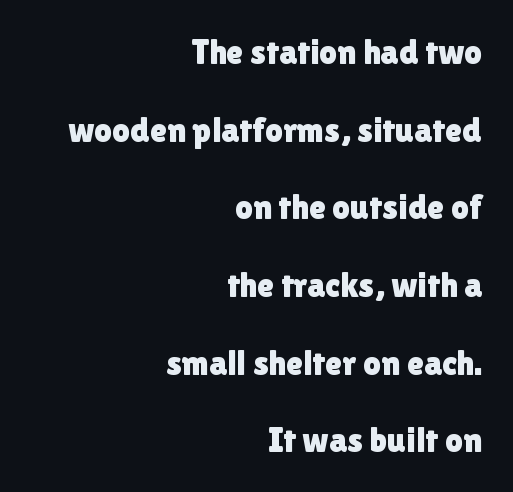
{"serif": "no", "italic": "no", "width": "normal", "x_height": "medium", "monospaced": "no", "underline": "no", "align": "right", "line_spacing": "loose", "line_spacing_ratio": 2.22, "letter_spacing": "normal", "letter_spacing_em": 0.0, "glyph_px": 35}
